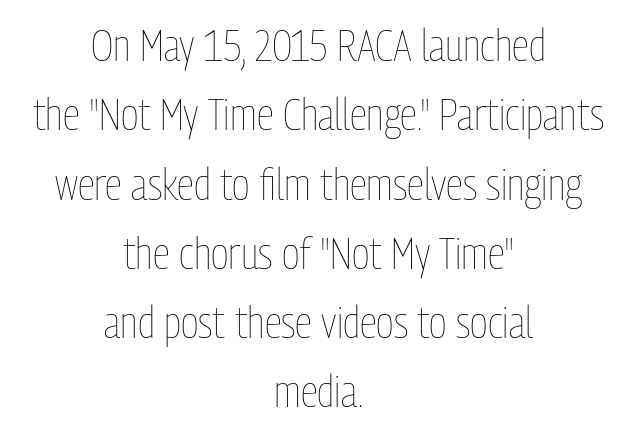
{"italic": "no", "bold": "no", "weight": "thin", "width": "condensed", "stroke_contrast": "low", "x_height": "medium", "monospaced": "no", "underline": "no", "align": "center", "line_spacing": "normal", "line_spacing_ratio": 1.54, "letter_spacing": "normal", "letter_spacing_em": 0.0, "glyph_px": 45}
